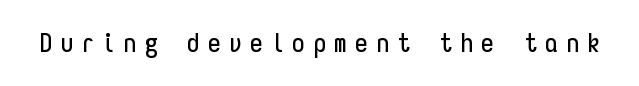
{"italic": "no", "underline": "no", "letter_spacing": "wide", "letter_spacing_em": 0.31, "glyph_px": 26}
